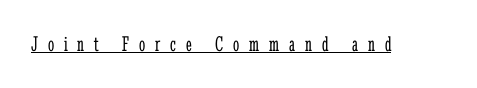
Q: Is the text bold? A: No.
Q: Is the text italic (slanted)? A: No, it is upright.
Q: Is the text underlined? A: Yes.
Q: Is the spacing between letters normal or unusually wide? A: Unusually wide.
